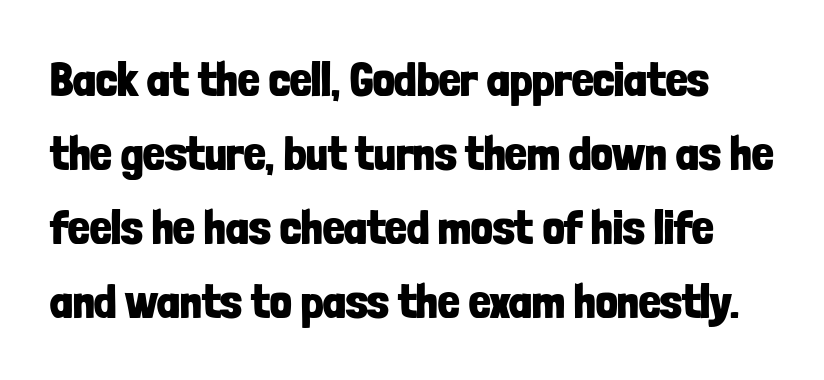
The image shows 48 px bold, condensed sans-serif type, upright; set normal line spacing (1.54x), normal letter spacing, not underlined; low stroke contrast and a medium x-height.
